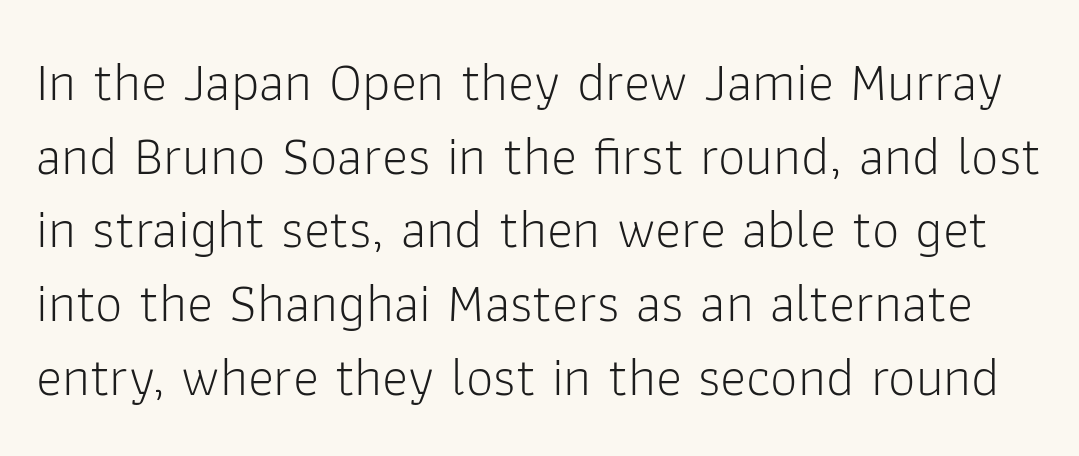
{"serif": "no", "italic": "no", "bold": "no", "weight": "light", "width": "normal", "stroke_contrast": "low", "x_height": "medium", "monospaced": "no", "underline": "no", "line_spacing": "normal", "line_spacing_ratio": 1.34, "letter_spacing": "normal", "letter_spacing_em": 0.0, "glyph_px": 55}
